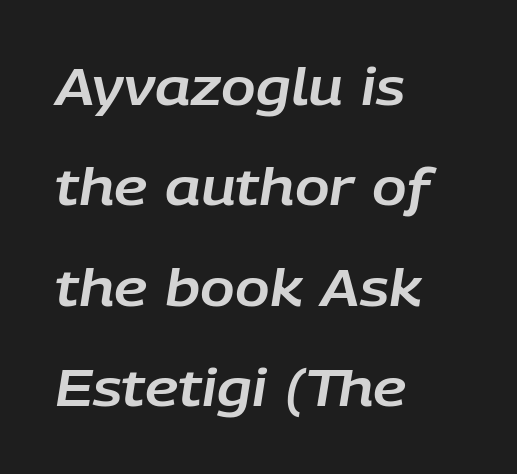
The letters advance in unequal steps, a hallmark of proportional type. No word sits above an underline. A typesetter would call this leading open, well beyond the default. Italic? Definitely — the glyphs are oblique.
